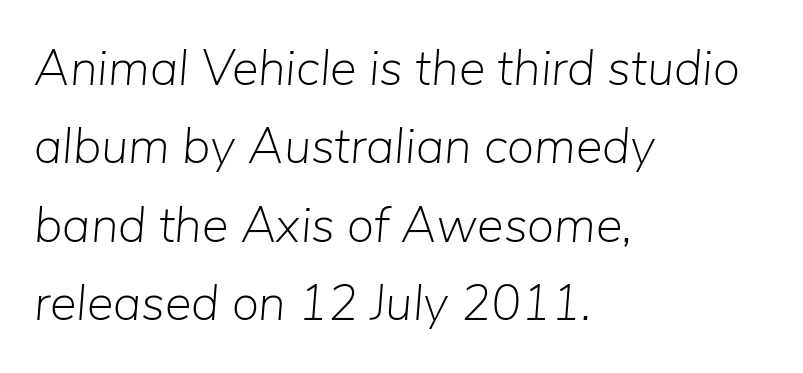
{"italic": "yes", "lean": "right", "slant_degrees": 5, "bold": "no", "weight": "light", "width": "normal", "stroke_contrast": "low", "x_height": "medium", "monospaced": "no", "underline": "no", "align": "left", "line_spacing": "normal", "line_spacing_ratio": 1.57, "letter_spacing": "normal", "letter_spacing_em": 0.0, "glyph_px": 50}
